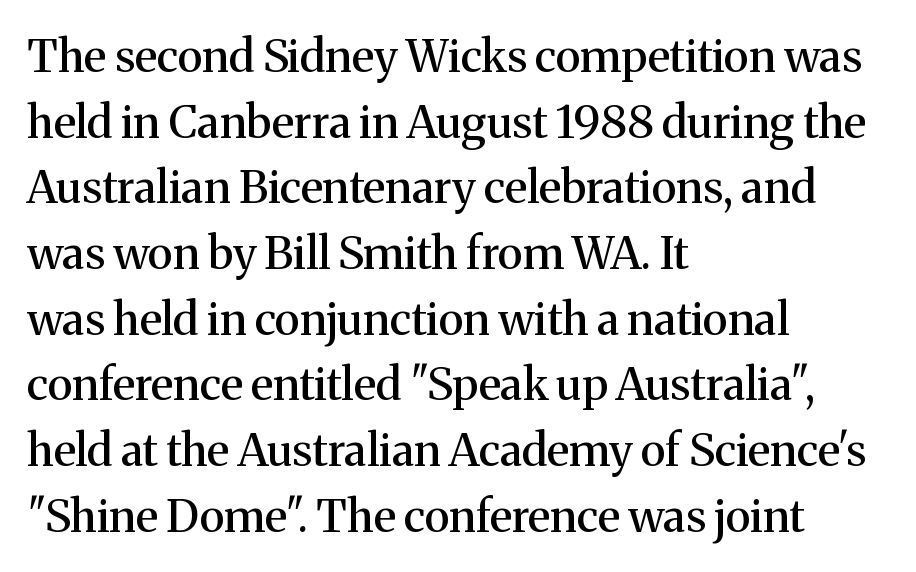
The face used here is proportionally spaced, like ordinary book or web type. Unlike italic type, these characters show no tilt at all. Caption: multi-line text, flush left, ragged right. Font category for this specimen: serif. The baseline area is clear. This sample uses plain, unmodified letter spacing.
